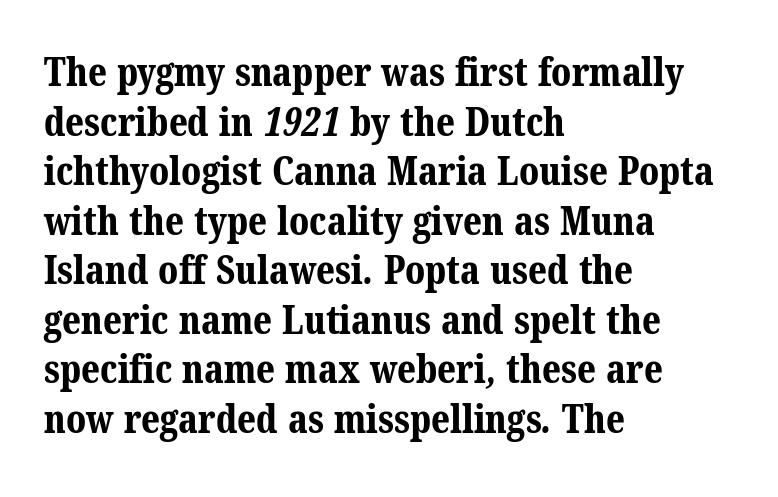
Q: Is the text bold? A: Yes.
Q: Is the typeface a serif or a sans-serif typeface? A: Serif.
Q: Is the text underlined? A: No.
Q: How is the paragraph aligned? A: Left-aligned.
Q: Is the spacing between letters normal or unusually wide? A: Normal.
Q: Is the spacing between lines tight, normal or loose? A: Normal.
Q: Width (condensed, normal, or wide)? A: Normal.
Q: Stroke contrast? A: Medium.
Q: x-height? A: Medium.
Q: Monospaced? A: No.
